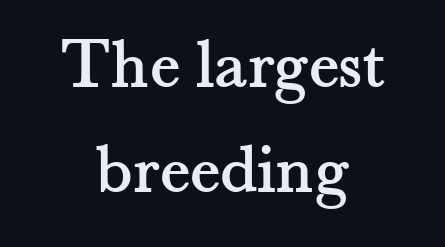
Q: Is the text italic (slanted)? A: No, it is upright.
Q: Is the typeface a serif or a sans-serif typeface? A: Serif.
Q: Is the text underlined? A: No.
Q: How is the paragraph aligned? A: Centered.
Q: Is the spacing between letters normal or unusually wide? A: Normal.
Q: Is the spacing between lines tight, normal or loose? A: Normal.
Q: Width (condensed, normal, or wide)? A: Normal.
Q: Stroke contrast? A: Medium.
Q: x-height? A: Small.
Q: Monospaced? A: No.
